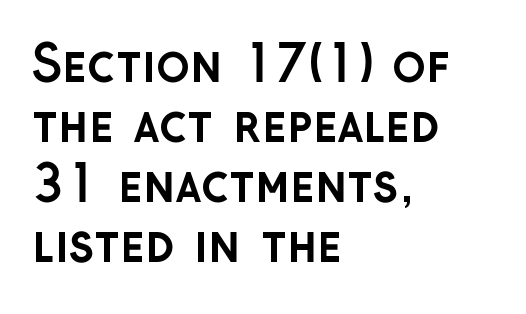
The image shows 50 px semibold sans-serif type, upright; set left-aligned, line spacing 1.2x, normal letter spacing, not underlined; low stroke contrast and a medium x-height.
